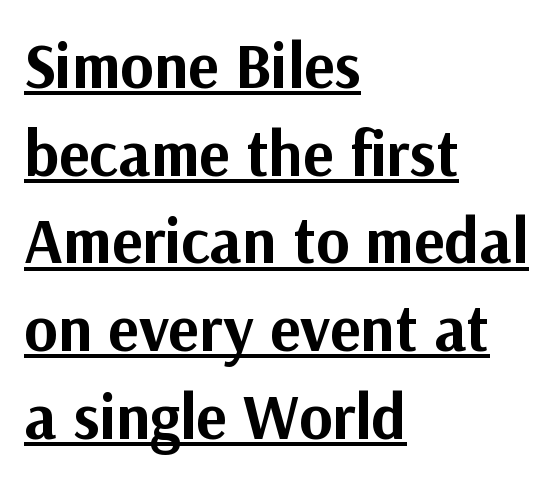
Q: Is the text bold? A: Yes.
Q: Is the text italic (slanted)? A: No, it is upright.
Q: Is the typeface a serif or a sans-serif typeface? A: Sans-serif.
Q: Is the text underlined? A: Yes.
Q: How is the paragraph aligned? A: Left-aligned.
Q: Is the spacing between letters normal or unusually wide? A: Normal.
Q: Is the spacing between lines tight, normal or loose? A: Normal.
Q: Width (condensed, normal, or wide)? A: Normal.
Q: Stroke contrast? A: Medium.
Q: x-height? A: Medium.
Q: Monospaced? A: No.
